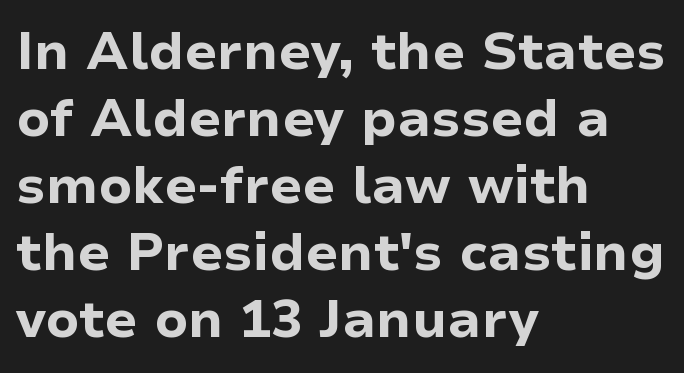
{"serif": "no", "italic": "no", "bold": "yes", "weight": "bold", "width": "normal", "stroke_contrast": "low", "x_height": "medium", "monospaced": "no", "underline": "no", "align": "left", "line_spacing": "normal", "line_spacing_ratio": 1.29, "letter_spacing": "normal", "letter_spacing_em": 0.0, "glyph_px": 52}
